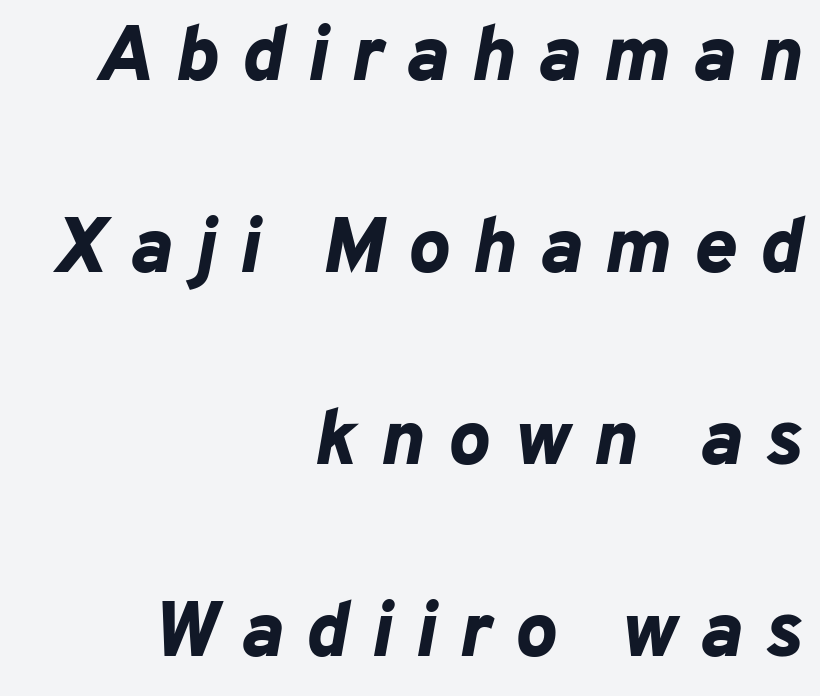
The image shows 79 px bold type, italic (leaning right); set right-aligned, loose line spacing (2.43x), unusually wide letter spacing (+0.29 em), not underlined; low stroke contrast and a medium x-height.
